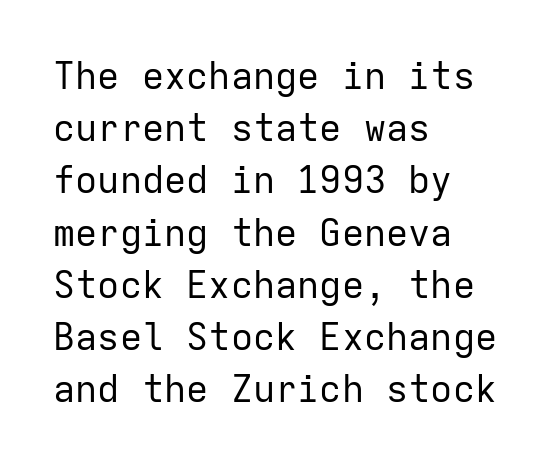
Here the glyphs are tracked normally, forming tight word shapes. Is this a fixed-width face? Yes — each glyph sits in an identical cell. A bare baseline throughout the passage. Each line starts at the same left margin while the right side varies. The block of text has a typical density, with ordinary space between rows. These lines are composed in type without serifs.
